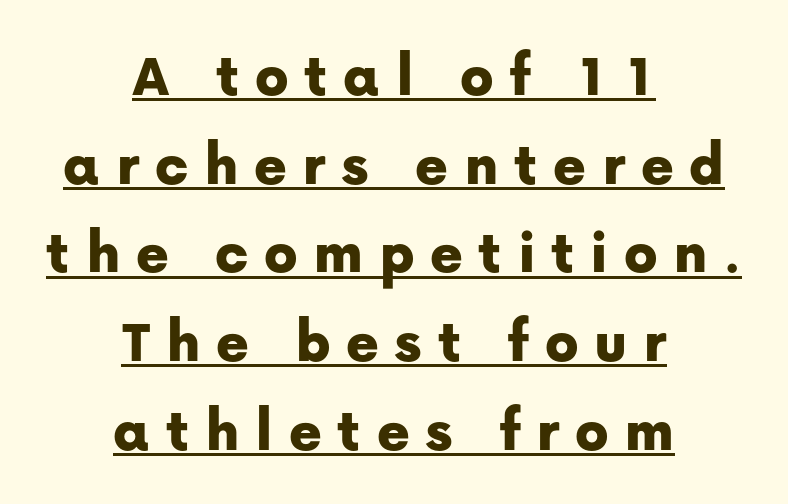
Q: Is the text italic (slanted)? A: No, it is upright.
Q: Is the typeface a serif or a sans-serif typeface? A: Sans-serif.
Q: Is the text underlined? A: Yes.
Q: How is the paragraph aligned? A: Centered.
Q: Is the spacing between letters normal or unusually wide? A: Unusually wide.
Q: Is the spacing between lines tight, normal or loose? A: Normal.
Q: Width (condensed, normal, or wide)? A: Normal.
Q: Stroke contrast? A: Low.
Q: x-height? A: Medium.
Q: Monospaced? A: No.
